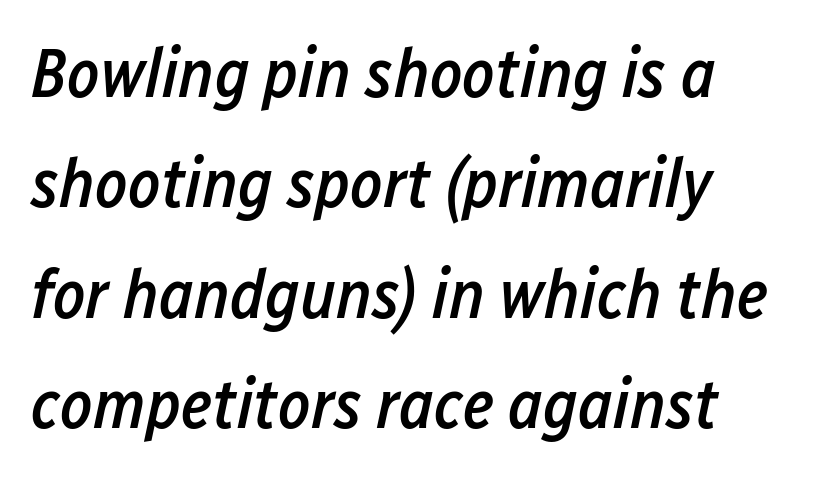
Q: Is the text bold? A: Semi-bold.
Q: Is the text italic (slanted)? A: Yes, it leans right by about 12 degrees.
Q: Is the text underlined? A: No.
Q: How is the paragraph aligned? A: Left-aligned.
Q: Is the spacing between letters normal or unusually wide? A: Normal.
Q: Is the spacing between lines tight, normal or loose? A: Normal.
Q: Width (condensed, normal, or wide)? A: Condensed.
Q: Stroke contrast? A: Low.
Q: x-height? A: Medium.
Q: Monospaced? A: No.
